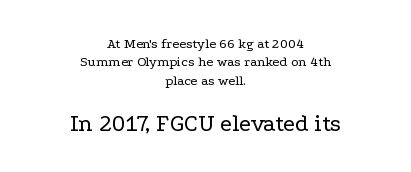
{"italic": "no", "bold": "no", "underline": "no", "align": "center", "line_spacing": "normal", "line_spacing_ratio": 1.32, "letter_spacing": "normal", "letter_spacing_em": 0.0, "larger_block": "second", "size_ratio": 1.71, "glyph_px": 24}
